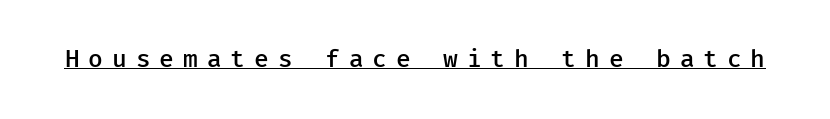
{"italic": "no", "bold": "semi", "underline": "yes", "letter_spacing": "wide", "letter_spacing_em": 0.37, "glyph_px": 24}
